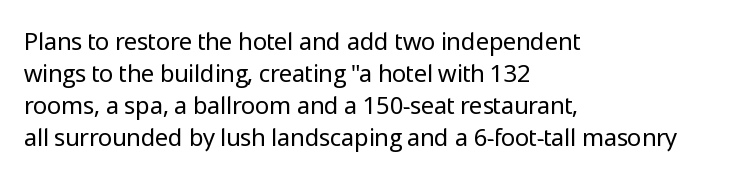
The image shows 24 px text type, upright; set left-aligned, normal line spacing (1.34x), normal letter spacing, not underlined.
